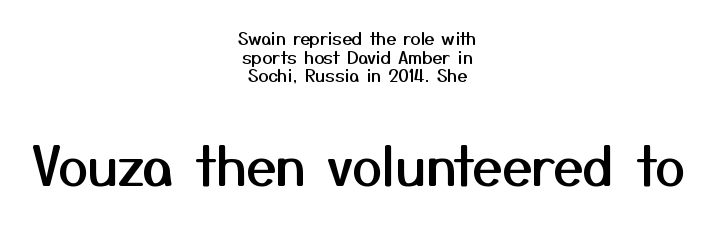
The image shows 54 px sans-serif type, upright; set centered, tight line spacing (1.04x), normal letter spacing, not underlined; the second (bottom) block is 3.0x larger; medium stroke contrast and a medium x-height.
